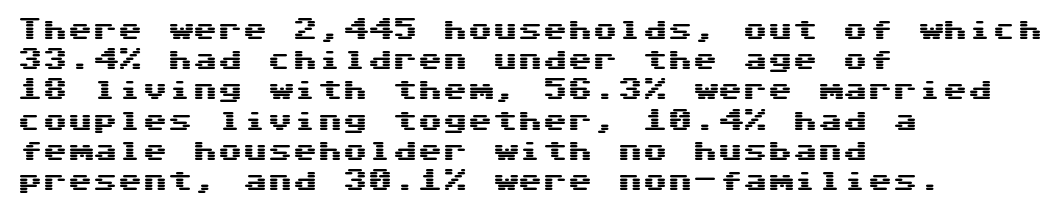
{"italic": "no", "underline": "no", "align": "left", "line_spacing_ratio": 1.21, "letter_spacing": "normal", "letter_spacing_em": 0.0, "glyph_px": 25}
